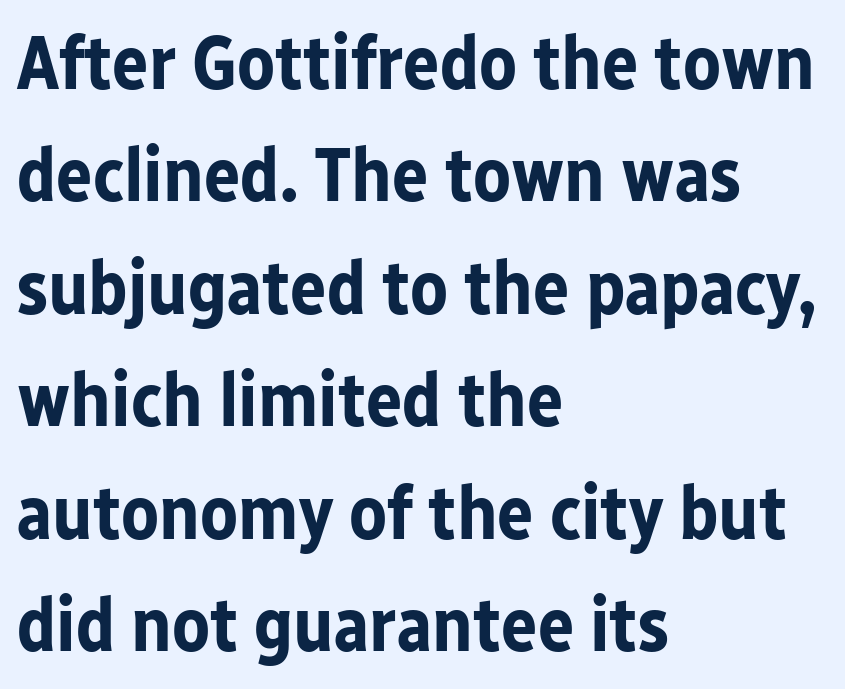
The image shows 76 px bold sans-serif type, upright; set left-aligned, normal line spacing (1.48x), normal letter spacing, not underlined; low stroke contrast and a medium x-height.
